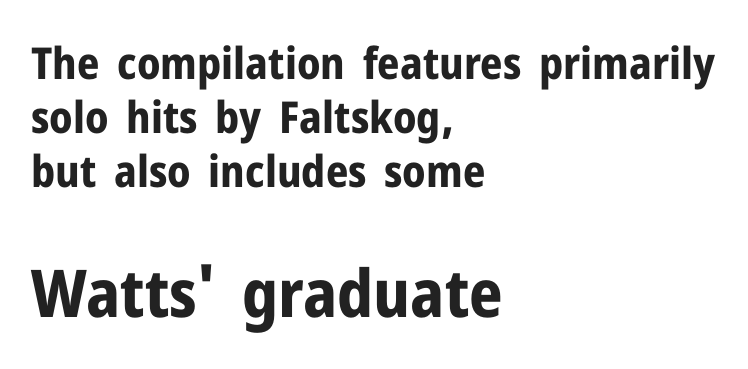
{"serif": "no", "italic": "no", "bold": "yes", "weight": "bold", "width": "normal", "stroke_contrast": "low", "x_height": "medium", "monospaced": "no", "underline": "no", "align": "left", "line_spacing_ratio": 1.23, "letter_spacing": "normal", "letter_spacing_em": 0.0, "larger_block": "second", "size_ratio": 1.5, "glyph_px": 66}
